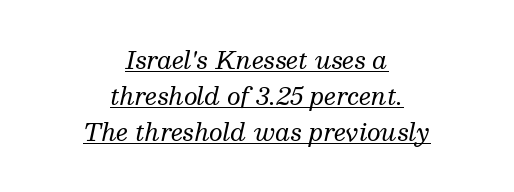
These glyphs show unthickened strokes, regular width or finer. Tall strokes in this sample are angled rather than plumb. A centered setting, common on invitations and titles, is used for this passage. Every word sits above its own underline.
